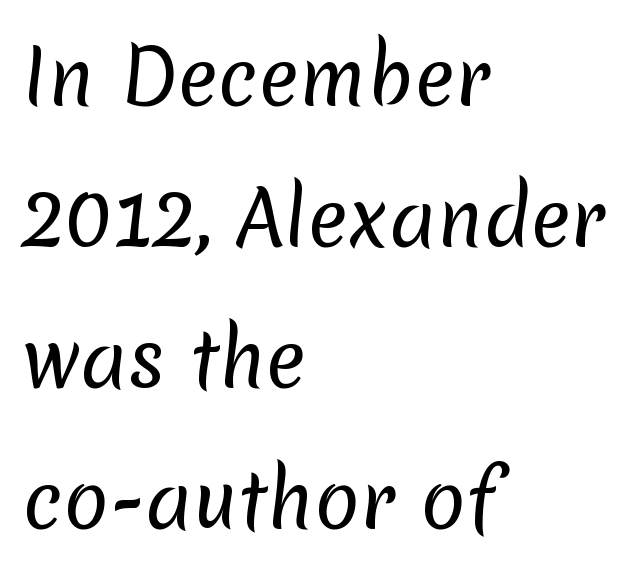
Q: Is the text bold? A: No.
Q: Is the typeface a serif or a sans-serif typeface? A: Sans-serif.
Q: Is the text underlined? A: No.
Q: How is the paragraph aligned? A: Left-aligned.
Q: Is the spacing between letters normal or unusually wide? A: Normal.
Q: Width (condensed, normal, or wide)? A: Normal.
Q: Stroke contrast? A: Low.
Q: x-height? A: Medium.
Q: Monospaced? A: No.
